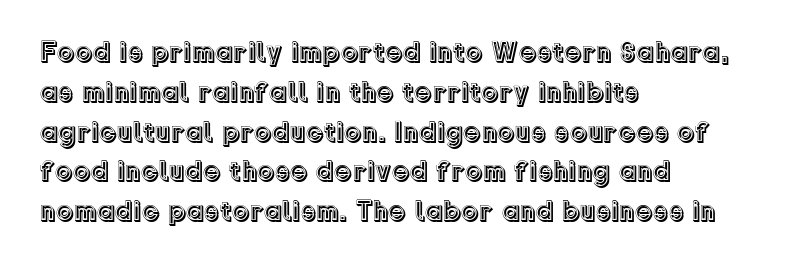
The image shows 28 px text type, upright; set left-aligned, normal line spacing (1.42x), normal letter spacing, not underlined; a medium x-height.
